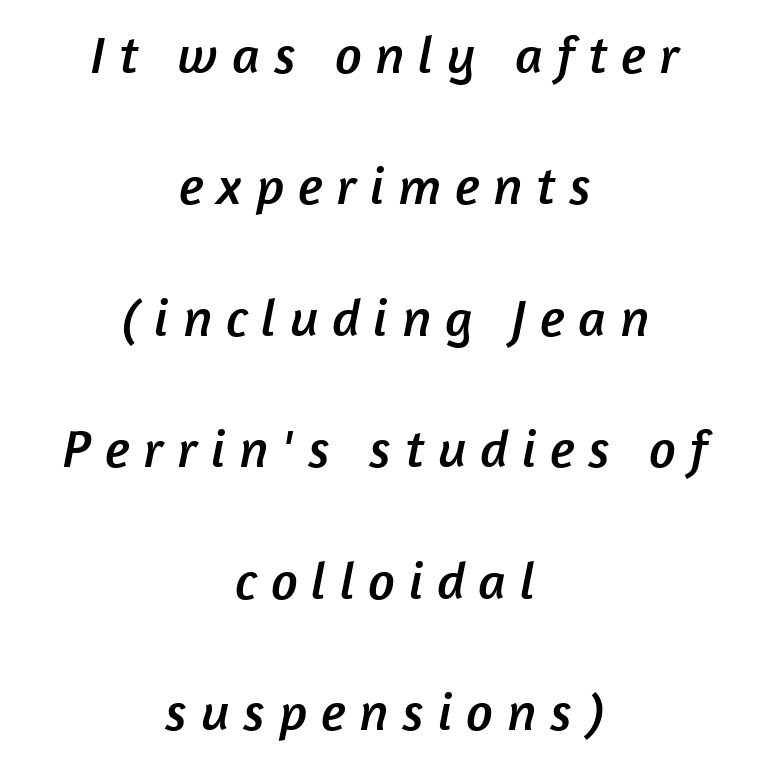
Alignment: centered. A typesetter would call this leading open, well beyond the default. Underlining? Definitely not there. Someone cranked the tracking dial way up on this one.
